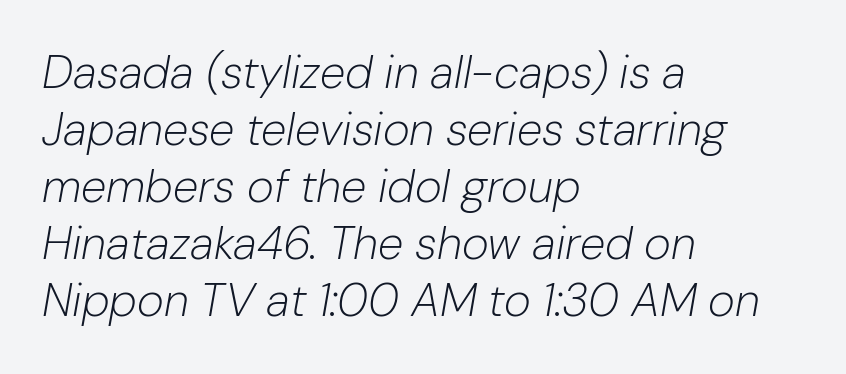
Stems here are at most as thick as an everyday book face. Looks like regular typesetting: each glyph gets only the width it needs. Nothing unusual about the tracking: characters are spaced as the font intends. Quick note: underline off. Notice how the stems are inclined rather than vertical — that's the hallmark of italics.
